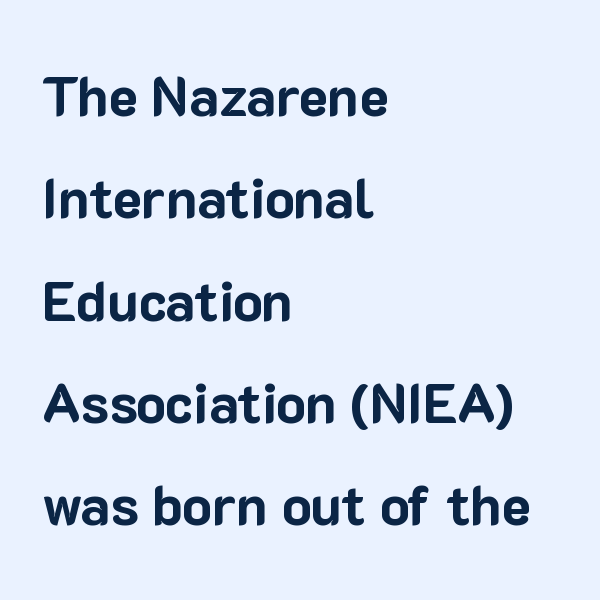
The image shows 55 px bold sans-serif type, upright; set left-aligned, line spacing 1.86x, normal letter spacing, not underlined; low stroke contrast and a medium x-height.
